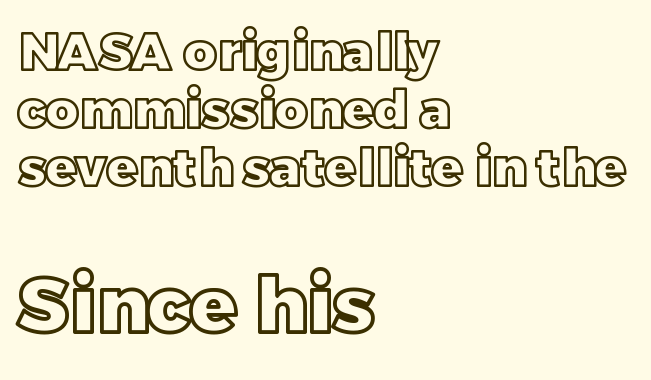
{"italic": "no", "width": "normal", "x_height": "large", "monospaced": "no", "underline": "no", "align": "left", "line_spacing": "tight", "line_spacing_ratio": 1.14, "letter_spacing": "normal", "letter_spacing_em": 0.0, "larger_block": "second", "size_ratio": 1.51, "glyph_px": 77}
